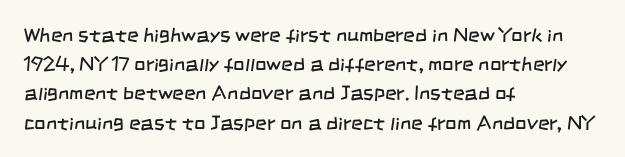
{"bold": "no", "underline": "no", "align": "left", "line_spacing": "normal", "line_spacing_ratio": 1.46, "letter_spacing": "normal", "letter_spacing_em": 0.0, "glyph_px": 20}
